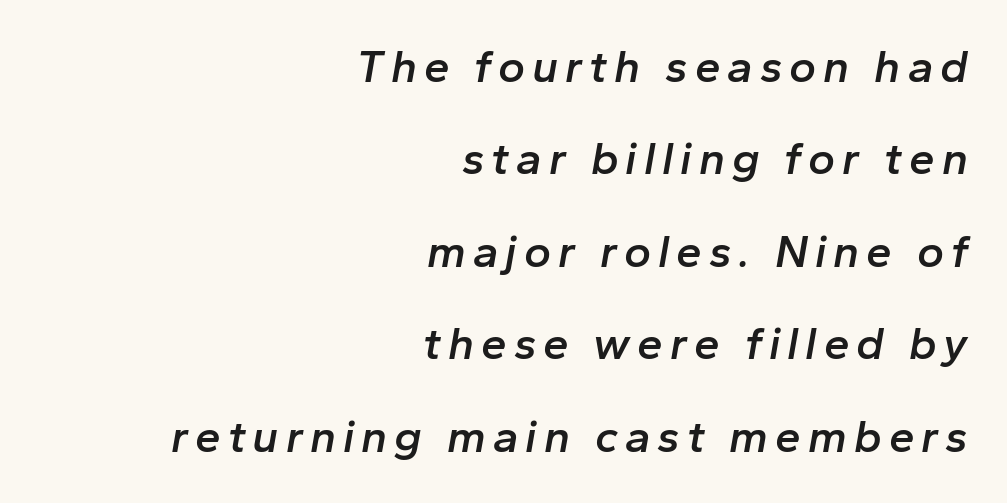
Students, observe: this is what heavily led, spacious text looks like. Each row of text sits above clean, open space. Every row of glyphs terminates at an identical x-position on the right. Here the designer chose a conventional face with non-uniform glyph widths. Caption: semibold face, moderately heavy strokes. Style check: oblique.
